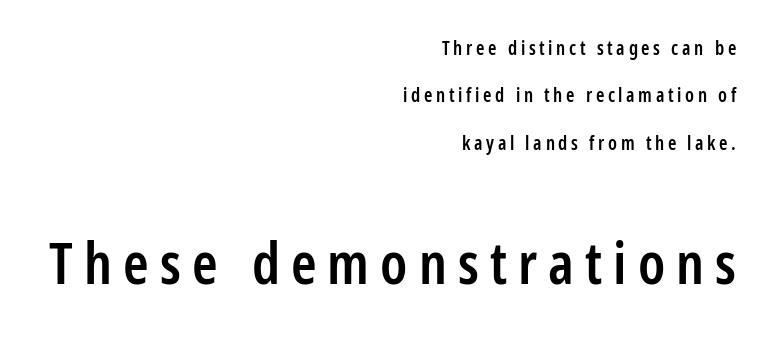
The image shows 58 px semibold, condensed sans-serif type, upright; set right-aligned, loose line spacing (2.49x), not underlined; the second (bottom) block is 3.05x larger; low stroke contrast and a medium x-height.
